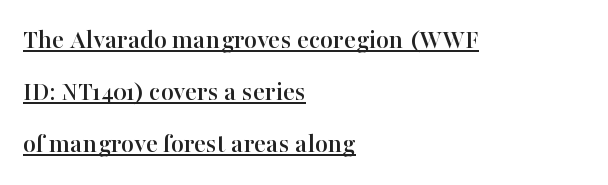
The image shows 28 px serif type, upright; set left-aligned, line spacing 1.86x, normal letter spacing, underlined; high stroke contrast and a medium x-height.
